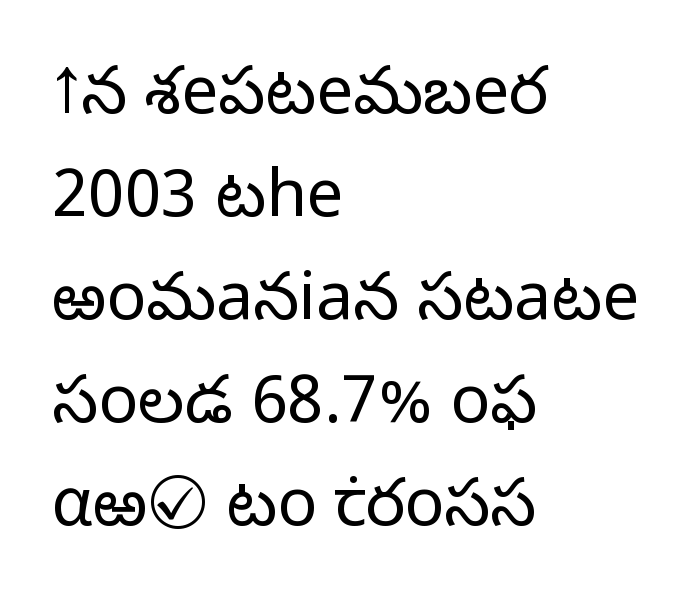
{"serif": "no", "italic": "no", "bold": "no", "weight": "light", "width": "normal", "stroke_contrast": "low", "x_height": "medium", "monospaced": "no", "underline": "no", "align": "left", "line_spacing": "normal", "line_spacing_ratio": 1.56, "letter_spacing": "normal", "letter_spacing_em": 0.0, "glyph_px": 66}
